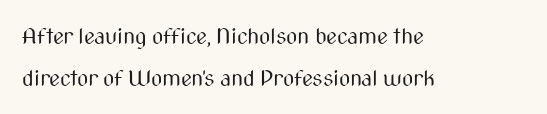
In CSS terms this would be text-align: left. Only glyphs here, with clear space below each row. The typesetting does not lean heavy: it is not bold. Each word holds together tightly as a unit, with standard inter-letter gaps. Ascenders rise straight up at ninety degrees.
